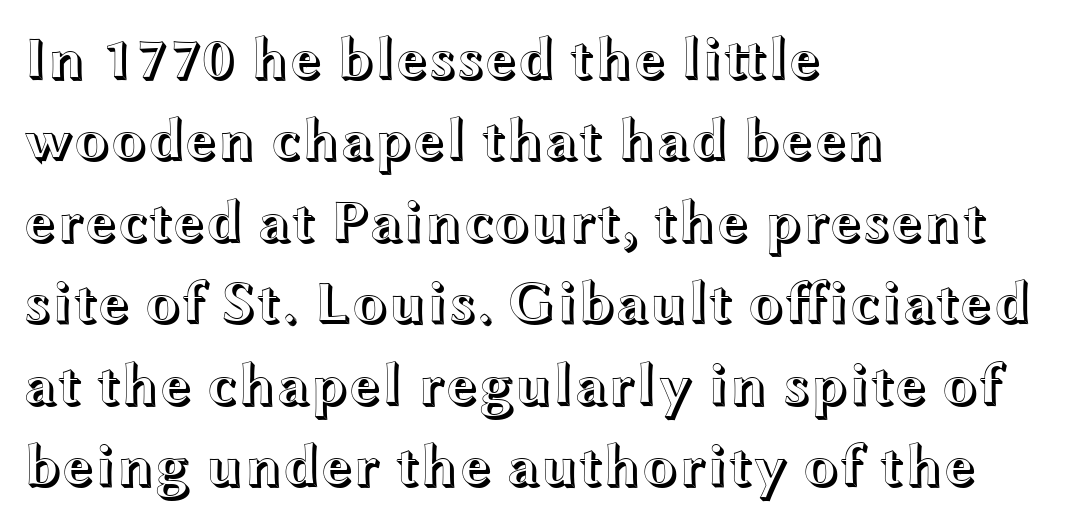
Spacing between characters is what you'd get straight out of the box. Glance below the letters and you will spot only blank space. The rendering uses natural spacing where letterforms have individual widths. How would I describe the line gaps? Plain and ordinary. The lines are quadded left.
